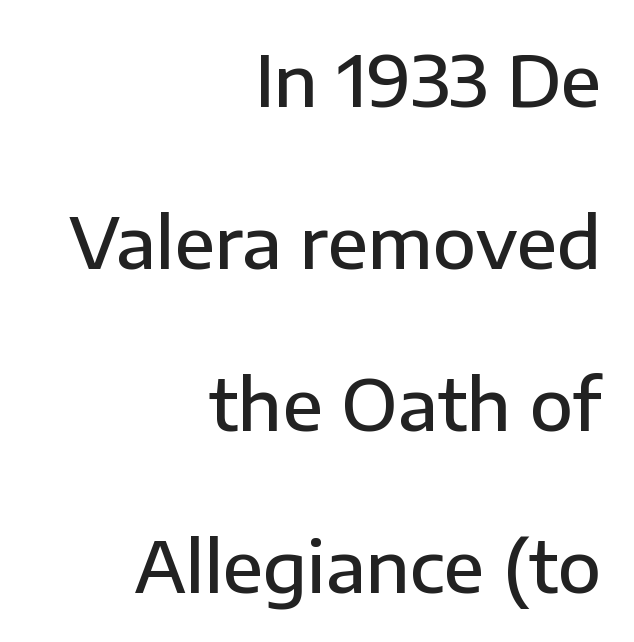
{"serif": "no", "italic": "no", "bold": "semi", "weight": "semibold", "width": "normal", "stroke_contrast": "low", "x_height": "medium", "monospaced": "no", "underline": "no", "align": "right", "line_spacing": "loose", "line_spacing_ratio": 2.28, "letter_spacing": "normal", "letter_spacing_em": 0.0, "glyph_px": 71}
